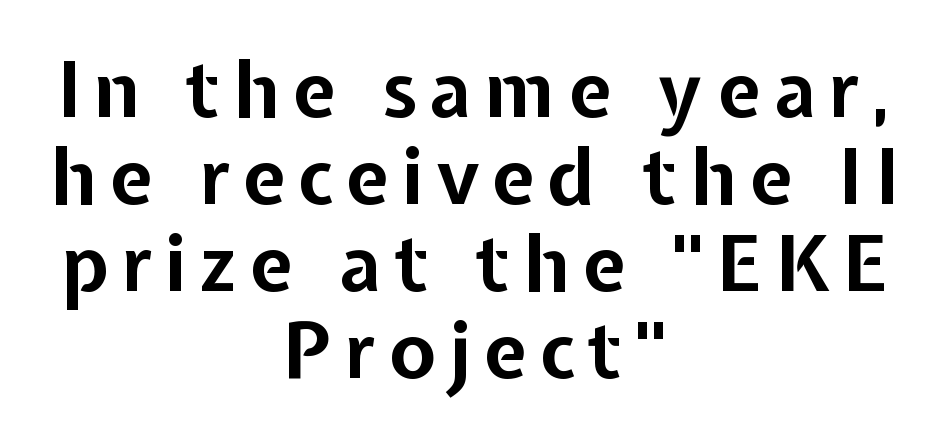
Q: Is the text bold? A: Yes.
Q: Is the text italic (slanted)? A: No, it is upright.
Q: Is the typeface a serif or a sans-serif typeface? A: Sans-serif.
Q: Is the text underlined? A: No.
Q: How is the paragraph aligned? A: Centered.
Q: Is the spacing between lines tight, normal or loose? A: Tight.
Q: Width (condensed, normal, or wide)? A: Normal.
Q: Stroke contrast? A: Low.
Q: x-height? A: Medium.
Q: Monospaced? A: No.
